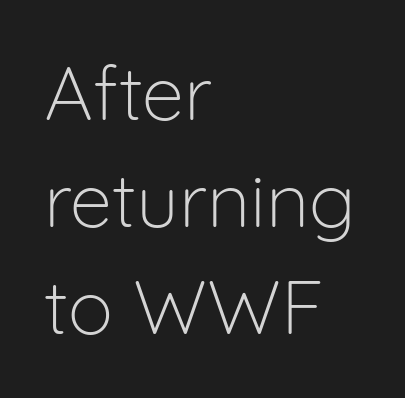
{"serif": "no", "italic": "no", "bold": "no", "weight": "light", "width": "normal", "stroke_contrast": "low", "x_height": "medium", "monospaced": "no", "underline": "no", "align": "left", "line_spacing": "normal", "line_spacing_ratio": 1.41, "letter_spacing": "normal", "letter_spacing_em": 0.0, "glyph_px": 76}
